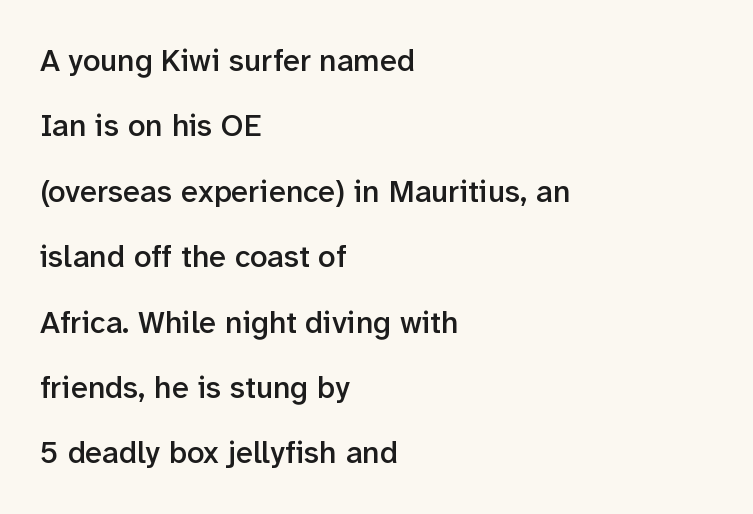
Q: Is the text bold? A: Semi-bold.
Q: Is the text italic (slanted)? A: No, it is upright.
Q: Is the typeface a serif or a sans-serif typeface? A: Sans-serif.
Q: Is the text underlined? A: No.
Q: How is the paragraph aligned? A: Left-aligned.
Q: Is the spacing between letters normal or unusually wide? A: Normal.
Q: Is the spacing between lines tight, normal or loose? A: Loose.
Q: Width (condensed, normal, or wide)? A: Normal.
Q: Stroke contrast? A: Low.
Q: x-height? A: Medium.
Q: Monospaced? A: No.
